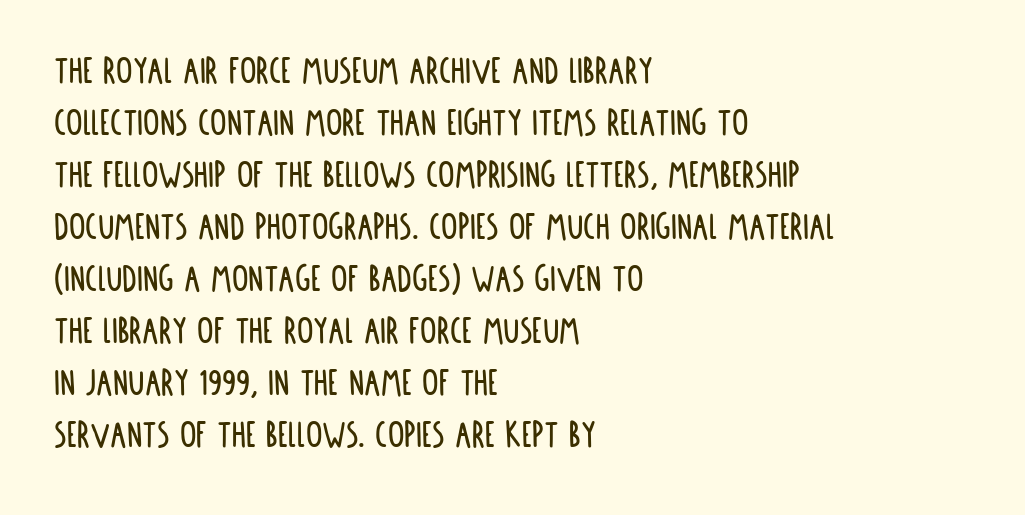
Q: Is the text italic (slanted)? A: No, it is upright.
Q: Is the typeface a serif or a sans-serif typeface? A: Sans-serif.
Q: Is the text underlined? A: No.
Q: How is the paragraph aligned? A: Left-aligned.
Q: Is the spacing between letters normal or unusually wide? A: Normal.
Q: Is the spacing between lines tight, normal or loose? A: Normal.
Q: Width (condensed, normal, or wide)? A: Condensed.
Q: Stroke contrast? A: Low.
Q: x-height? A: Large.
Q: Monospaced? A: No.
